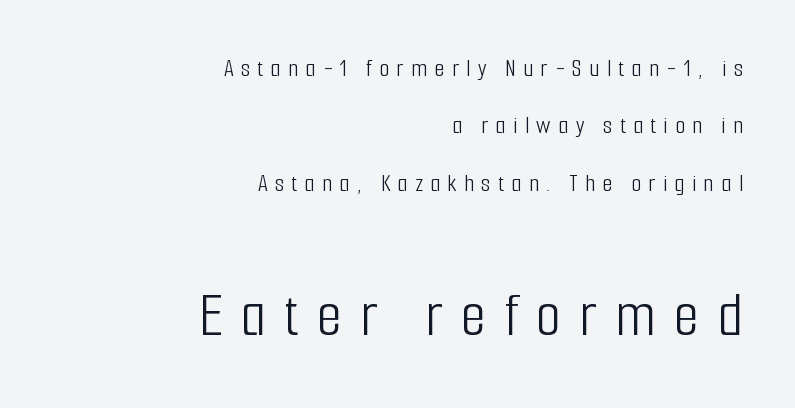
In terms of letterform style, serifs are entirely absent. The passage shown is not underscored anywhere. Italic? Not at all — the glyphs are vertical. Character size in the trailing block exceeds that of the leading block.
